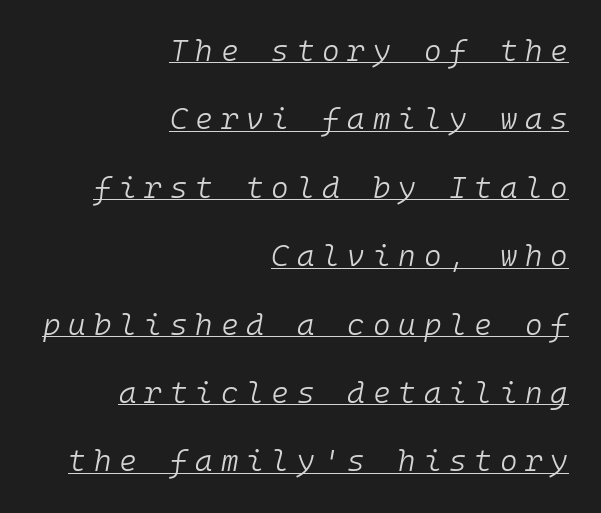
{"italic": "yes", "lean": "right", "slant_degrees": 10, "bold": "no", "weight": "light", "width": "normal", "stroke_contrast": "low", "x_height": "medium", "monospaced": "yes", "underline": "yes", "align": "right", "line_spacing": "loose", "line_spacing_ratio": 2.28, "letter_spacing": "wide", "letter_spacing_em": 0.26, "glyph_px": 30}
